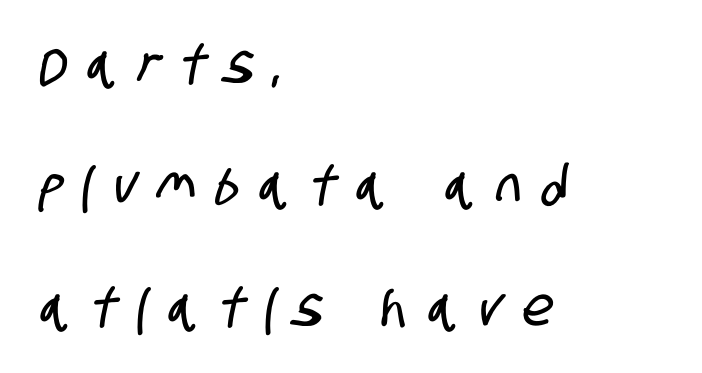
Line starts are locked; line ends wander. Only glyphs here, with clear space below each row. Nothing sits at the stroke ends, so this counts as sans-serif. The passage shown is typed in a proportional face where columns would drift. A great deal of white space separates one row of letters from the next.
